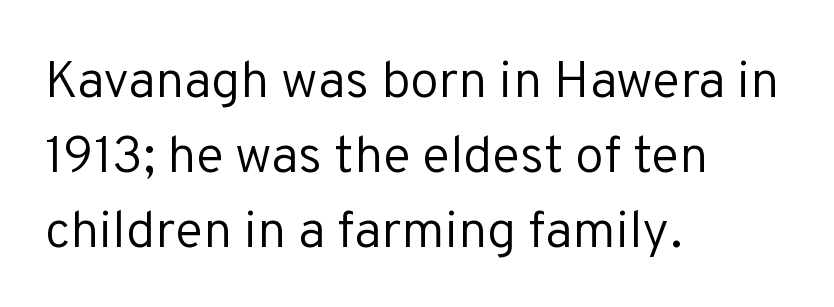
The text block is weighted toward the left margin, trailing off unevenly rightward. Check where the strokes stop: nothing finishes them off — pure sans. Spacing between characters is what you'd get straight out of the box. Reading down the column, the eye jumps a familiar distance to each next line.
